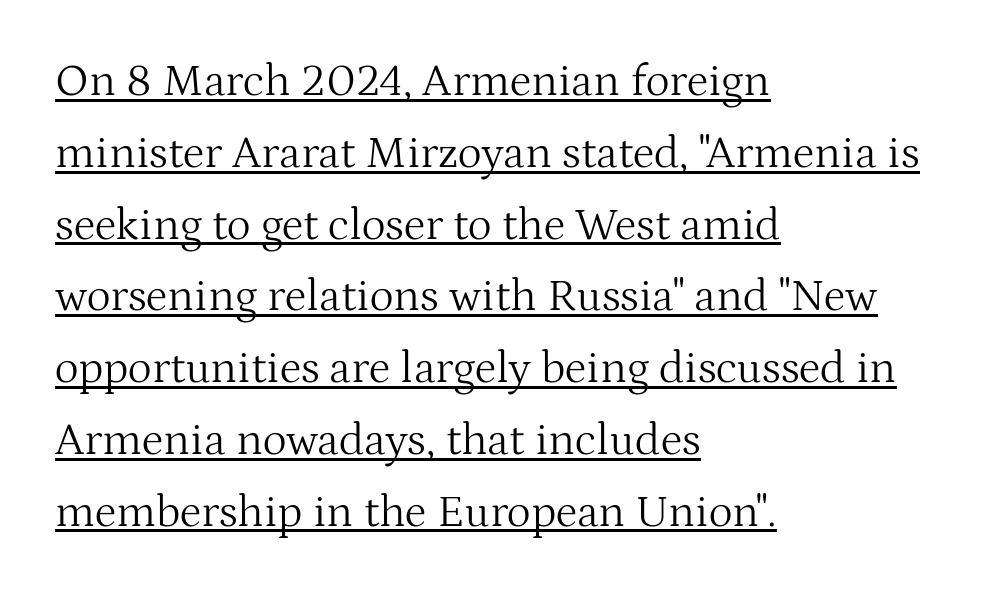
The image shows 46 px light serif type, upright; set left-aligned, normal line spacing (1.56x), normal letter spacing, underlined; medium stroke contrast and a medium x-height.
